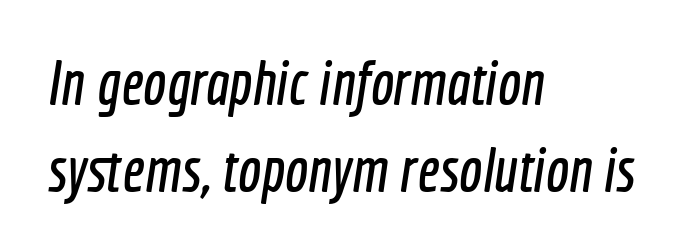
{"serif": "no", "width": "condensed", "x_height": "medium", "monospaced": "no", "underline": "no", "align": "left", "line_spacing": "normal", "line_spacing_ratio": 1.4, "letter_spacing": "normal", "letter_spacing_em": 0.0, "glyph_px": 62}
